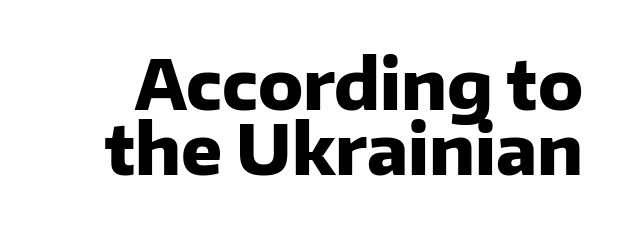
{"serif": "no", "italic": "no", "bold": "yes", "weight": "heavy", "width": "normal", "stroke_contrast": "low", "x_height": "medium", "monospaced": "no", "underline": "no", "line_spacing": "tight", "line_spacing_ratio": 0.96, "letter_spacing": "normal", "letter_spacing_em": 0.0, "glyph_px": 68}
